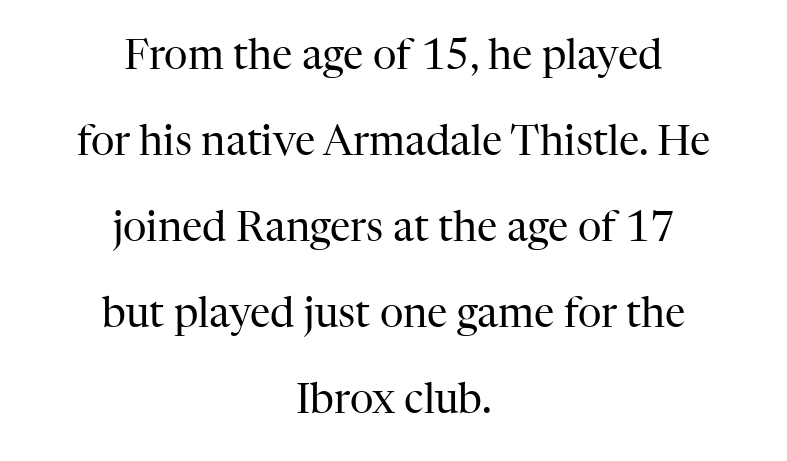
The letterforms sit at book weight or below. A typesetter would label this face a serif. Plain, unruled lines of type. The space between consecutive lines is lavish. No extra tracking has been applied to these lines. Quick note: not italic, upright.
